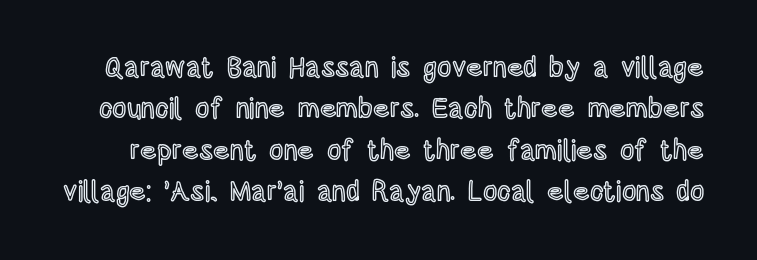
{"italic": "no", "width": "condensed", "x_height": "large", "monospaced": "no", "underline": "no", "line_spacing": "normal", "line_spacing_ratio": 1.48, "letter_spacing": "normal", "letter_spacing_em": 0.0, "glyph_px": 28}
